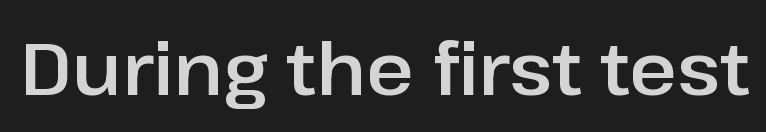
The image shows 73 px sans-serif type, upright; set normal letter spacing, not underlined; low stroke contrast and a medium x-height.
